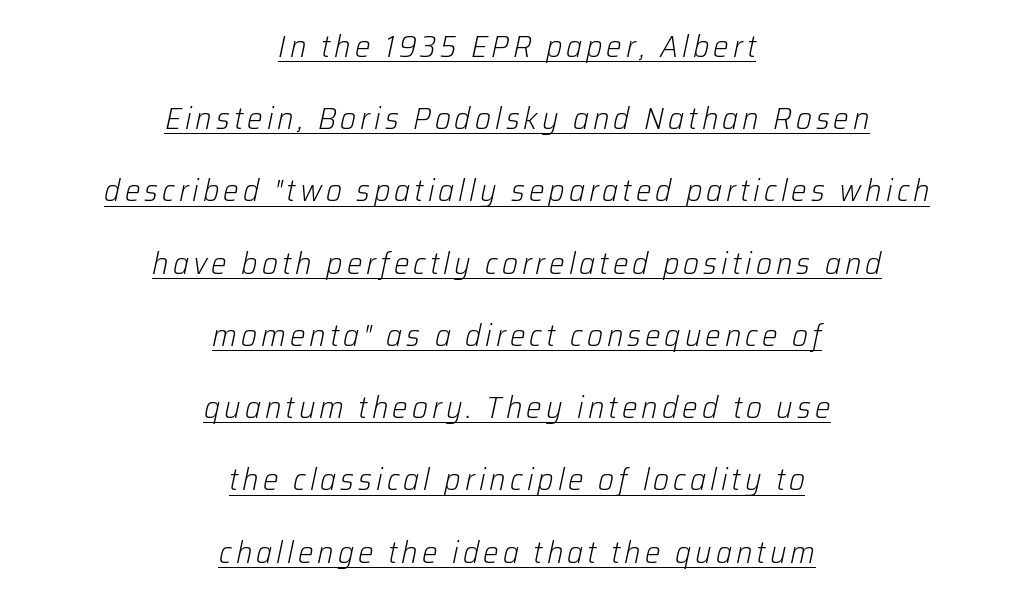
A student would call this center alignment; a typographer would say set centered. Line spacing here is loose. Posture: slanted. The passage shown is underscored from start to finish. Proportional: the letters do not fall into vertical columns.
